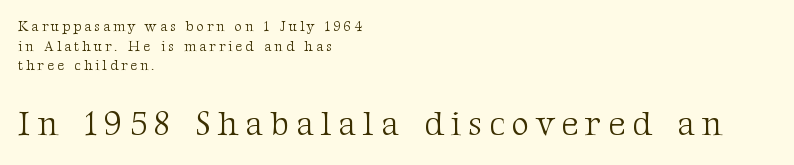
{"serif": "yes", "italic": "no", "bold": "no", "weight": "light", "width": "normal", "stroke_contrast": "medium", "x_height": "medium", "monospaced": "no", "underline": "no", "align": "left", "line_spacing": "normal", "line_spacing_ratio": 1.41, "letter_spacing": "wide", "letter_spacing_em": 0.21, "larger_block": "second", "size_ratio": 2.43, "glyph_px": 34}
